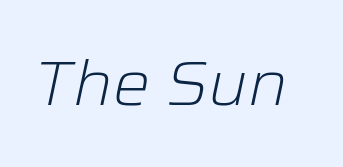
The image shows 62 px light type, italic (leaning right); set normal letter spacing, not underlined; low stroke contrast and a medium x-height.
